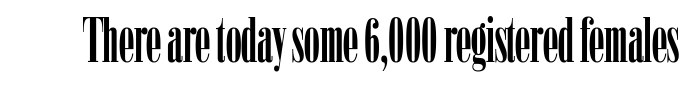
The image shows 62 px condensed serif type, upright; set normal letter spacing, not underlined; low stroke contrast and a medium x-height.
